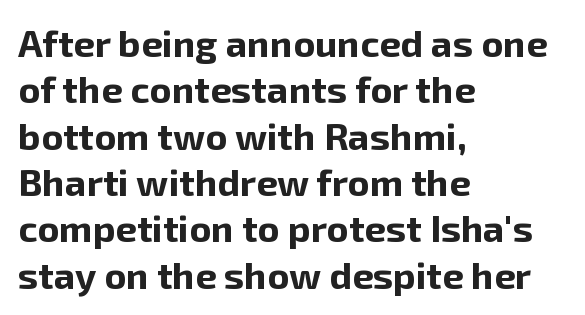
The image shows 38 px bold sans-serif type, upright; set left-aligned, line spacing 1.22x, normal letter spacing, not underlined; low stroke contrast and a medium x-height.
